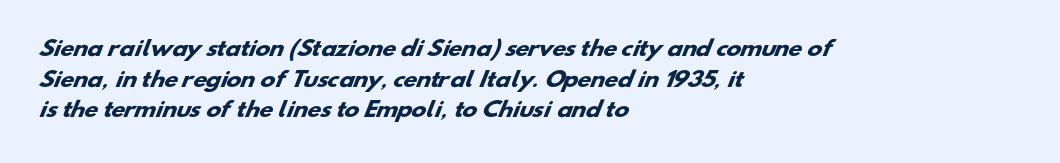
{"bold": "yes", "underline": "no", "align": "left", "line_spacing": "normal", "line_spacing_ratio": 1.53, "letter_spacing": "normal", "letter_spacing_em": 0.0, "glyph_px": 20}
